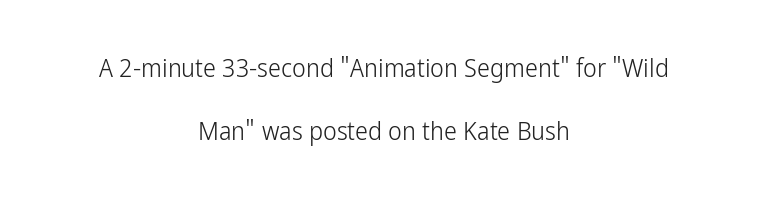
{"italic": "no", "bold": "no", "underline": "no", "align": "center", "line_spacing": "loose", "line_spacing_ratio": 2.44, "letter_spacing": "normal", "letter_spacing_em": 0.0, "glyph_px": 26}
